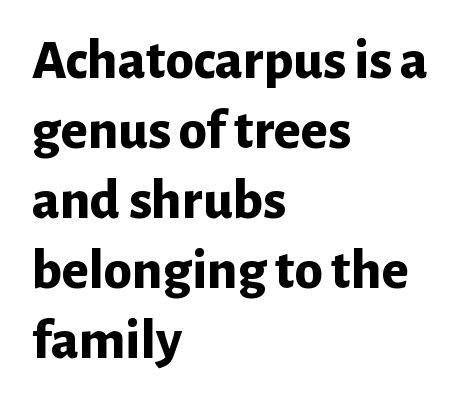
{"serif": "no", "italic": "no", "bold": "yes", "weight": "bold", "width": "normal", "stroke_contrast": "low", "x_height": "medium", "monospaced": "no", "underline": "no", "align": "left", "line_spacing_ratio": 1.23, "letter_spacing": "normal", "letter_spacing_em": 0.0, "glyph_px": 57}
